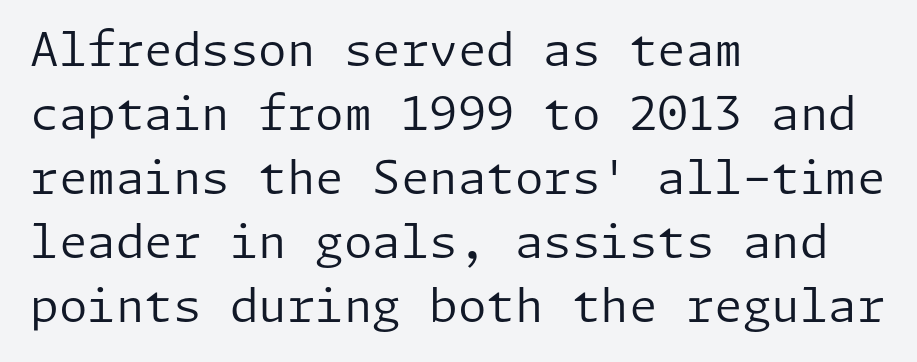
The image shows 46 px regular-weight sans-serif type, upright; set left-aligned, normal line spacing (1.39x), normal letter spacing, not underlined; low stroke contrast and a medium x-height.
